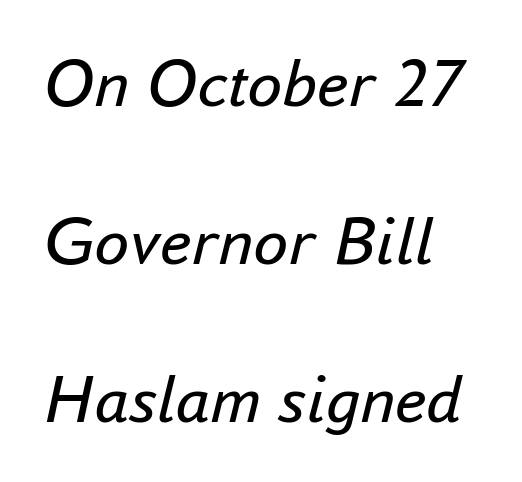
Q: Is the text bold? A: No.
Q: Is the text italic (slanted)? A: Yes, it leans right by about 16 degrees.
Q: Is the text underlined? A: No.
Q: How is the paragraph aligned? A: Left-aligned.
Q: Is the spacing between letters normal or unusually wide? A: Normal.
Q: Is the spacing between lines tight, normal or loose? A: Loose.
Q: Width (condensed, normal, or wide)? A: Normal.
Q: Stroke contrast? A: Low.
Q: x-height? A: Small.
Q: Monospaced? A: No.
